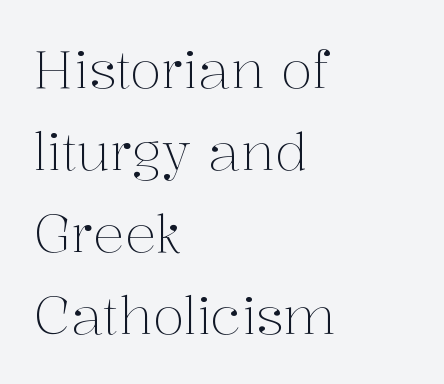
The letterforms sit at book weight or below. The gap between lines stays unmarked. This sample uses a serif face. The letters sit at their default tracking, neither squeezed nor spread. What's the leading like? Ordinary, nothing unusual.
